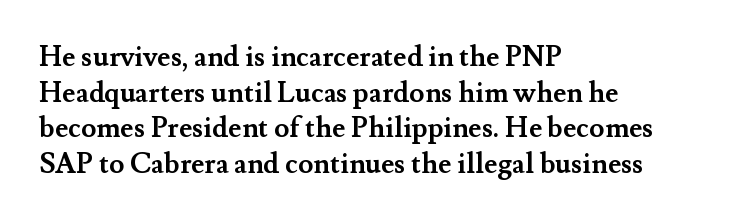
{"serif": "yes", "italic": "no", "bold": "yes", "weight": "semibold", "width": "normal", "stroke_contrast": "medium", "x_height": "small", "monospaced": "no", "underline": "no", "align": "left", "line_spacing": "normal", "line_spacing_ratio": 1.27, "letter_spacing": "normal", "letter_spacing_em": 0.0, "glyph_px": 28}
